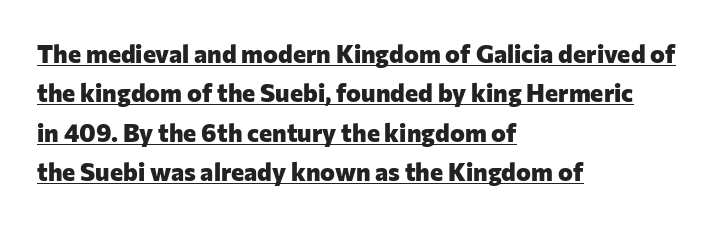
Q: Is the text bold? A: Yes.
Q: Is the text italic (slanted)? A: No, it is upright.
Q: Is the text underlined? A: Yes.
Q: How is the paragraph aligned? A: Left-aligned.
Q: Is the spacing between letters normal or unusually wide? A: Normal.
Q: Is the spacing between lines tight, normal or loose? A: Normal.
